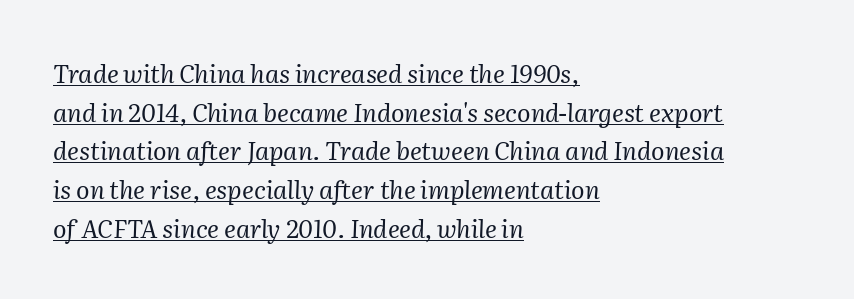
This rendering uses left alignment, leaving the right contour irregular. The letters sit at their default tracking, neither squeezed nor spread. This is not heavy type; no bold has been used. The face used here appears with an underline applied. In terms of leading, this rendering sits right in the middle. Looking at the ascenders, they clearly lean.
